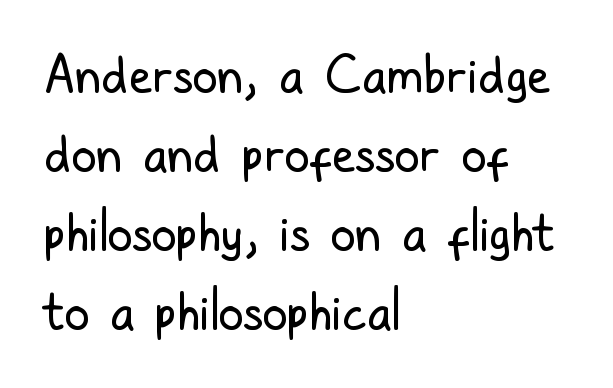
The image shows 51 px regular-weight, condensed sans-serif type, upright; set left-aligned, normal line spacing (1.55x), normal letter spacing, not underlined; low stroke contrast and a medium x-height.
